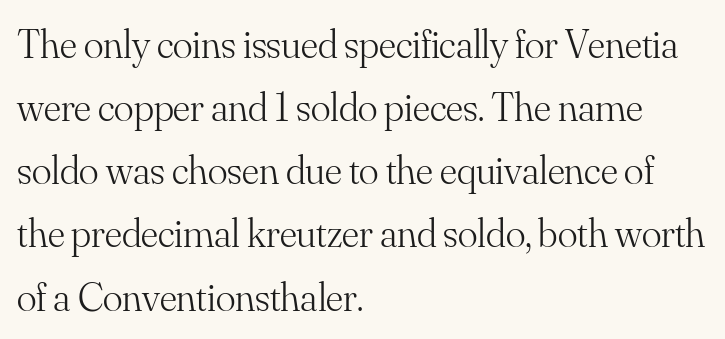
The text was rendered using a seriffed face with decorative stroke endings. Check the space under the baseline: it is left empty. The passage shown is typed in a proportional face where columns would drift. Here the glyphs are tracked normally, forming tight word shapes.
